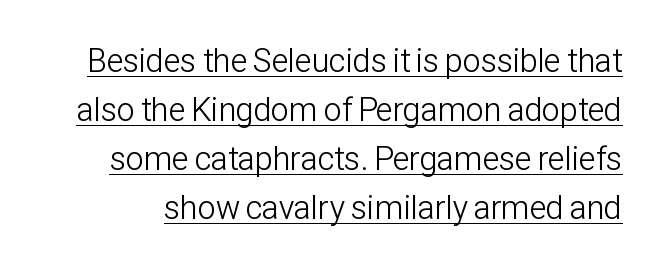
Is there any slant? The stems are plumb. Rows of type keep a routine distance in the vertical direction. Proportional: the letters do not fall into vertical columns. Glyph-to-glyph distance matches everyday printed text. Does a line run under the words? Yes, clearly. The text was rendered using a sans face with plain stroke endings.
